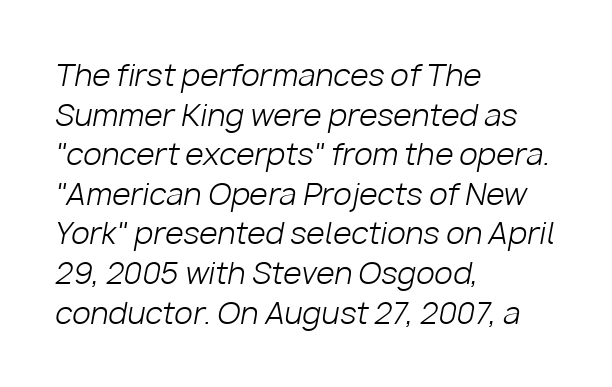
A normal amount of white space separates one row of letters from the next. The setting favours the left margin, as ordinary paragraphs usually do. Observe the ordinary spacing: letters are neighbours, not strangers. The words here are not underlined.
